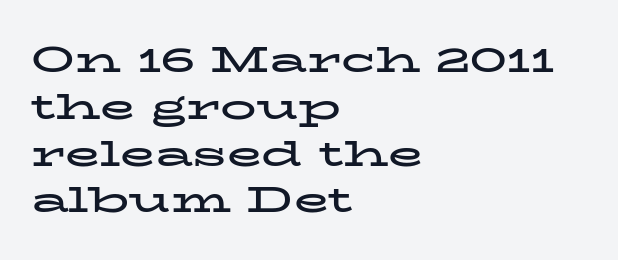
What kind of face is this? One with serifs. Caption: standard tracking, unaltered. Any mark beneath the type? The region is blank. Does the leading feel generous? No, just average. The specimen reads as upright at a glance. In CSS terms this would be text-align: left.
